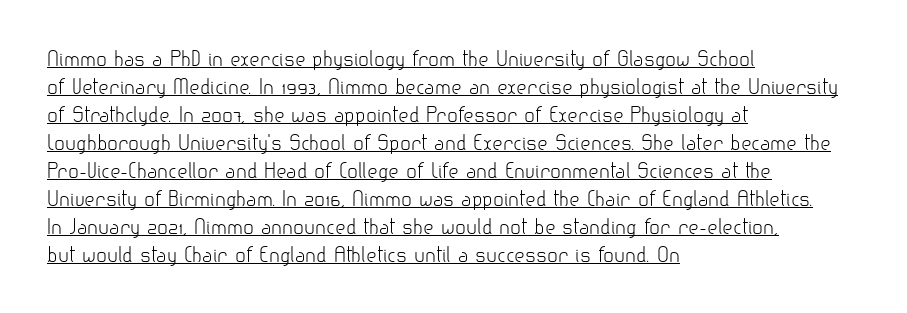
Q: Is the text bold? A: No.
Q: Is the text italic (slanted)? A: No, it is upright.
Q: Is the text underlined? A: Yes.
Q: How is the paragraph aligned? A: Left-aligned.
Q: Is the spacing between letters normal or unusually wide? A: Normal.
Q: Is the spacing between lines tight, normal or loose? A: Normal.
